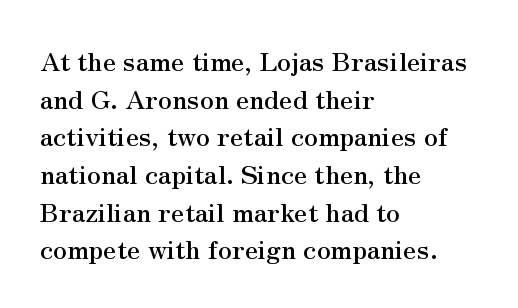
{"italic": "no", "underline": "no", "align": "left", "line_spacing": "normal", "line_spacing_ratio": 1.45, "letter_spacing": "normal", "letter_spacing_em": 0.0, "glyph_px": 26}
